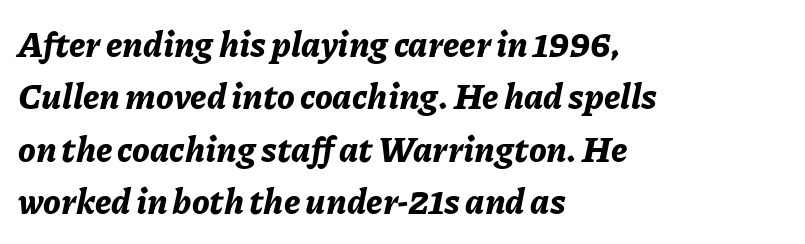
Standard letterfit; no display-style spreading of the glyphs. This rendering features lettering with no underline. How heavy is the stroke? Heavy — this is a bold. The text block is weighted toward the left margin, trailing off unevenly rightward. You can tell it's italic because the verticals aren't actually vertical. Normally led — the rows are evenly, conventionally spaced.
